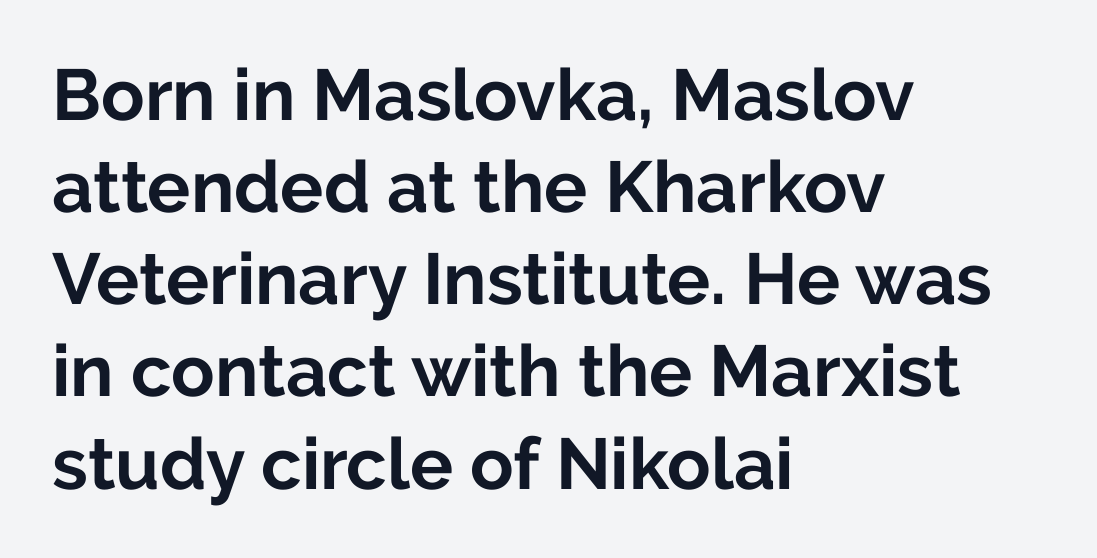
Serif or sans? Sans — the stroke terminals are bare. Ordinary non-slanted type is in use. Bold? Absolutely — the strokes are thick and heavy. Does the copy run flush right? No — it runs flush left. The face used here is rendered with its standard letterfit. Interline gaps are of average width in this sample.
